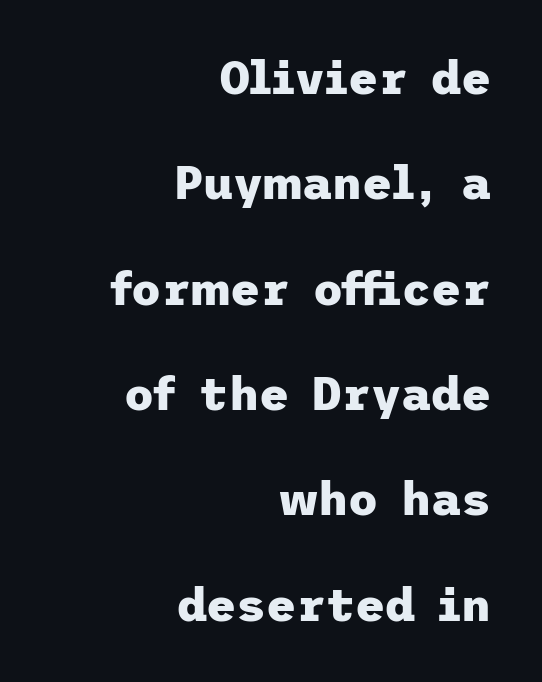
The image shows 46 px heavy sans-serif type, upright; set right-aligned, loose line spacing (2.29x), normal letter spacing, not underlined; low stroke contrast and a medium x-height.
